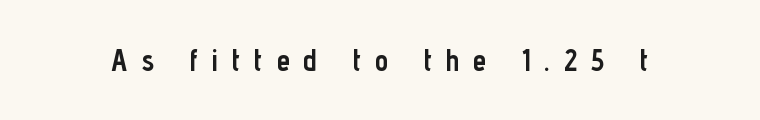
Typographic density is high because the face is bold. Descenders are the only things crossing below the line. The axis of the letterforms is exactly vertical. Tracking value appears strongly positive — letters spread wide. Check where the strokes stop: nothing finishes them off — pure sans. You could not count columns in this text — the font is proportionally spaced.
